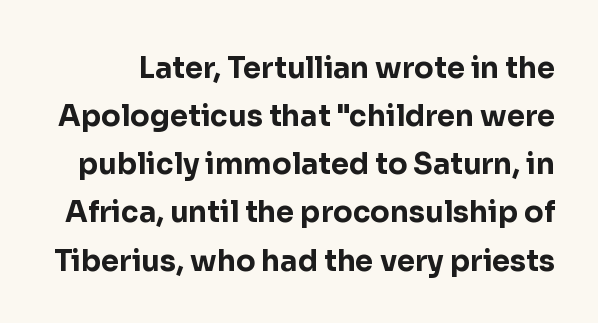
Any mark beneath the type? The region is blank. The letters sit at their default tracking, neither squeezed nor spread. Spacing verdict: proportional, widths tailored to each character. The font family rendered here belongs to the sans-serif group.
